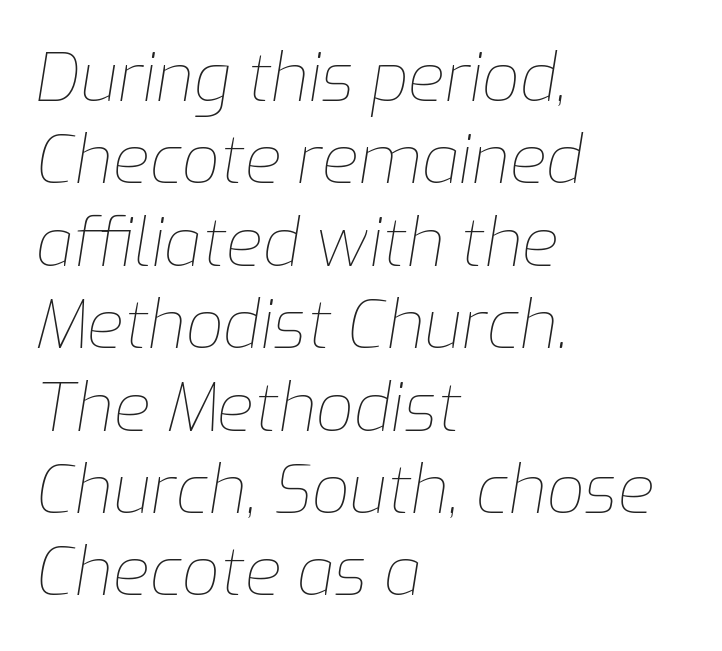
Tracking value appears to be zero — textbook default spacing. Stroke mass is kept to a normal reading level or below. Type without underlining. Character widths vary here, with narrow letters taking less room than wide ones.
